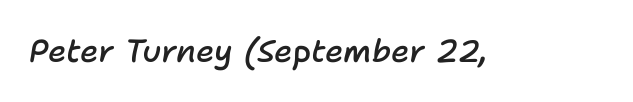
{"italic": "yes", "lean": "right", "slant_degrees": 11, "bold": "semi", "weight": "semibold", "width": "normal", "stroke_contrast": "low", "x_height": "medium", "monospaced": "no", "underline": "no", "letter_spacing": "normal", "letter_spacing_em": 0.0, "glyph_px": 32}
